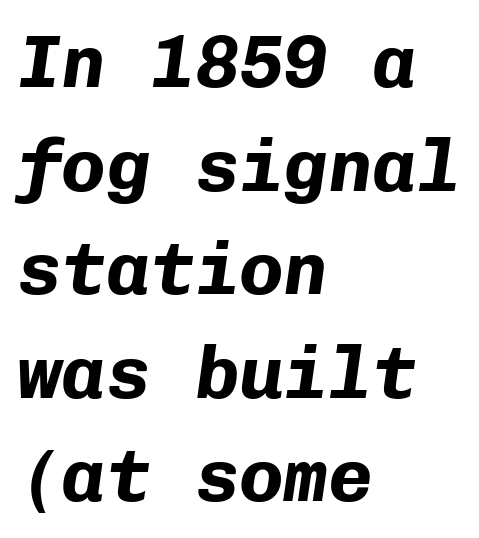
Tracking here is standard; glyphs follow each other at the usual distance. Fixed-width glyphs throughout — classic coding-font behaviour. The strokes are fattened all the way to bold. The designer left line spacing at the default. Lines of text with bare space underneath. The face used here has a pronounced slope to its letters.
